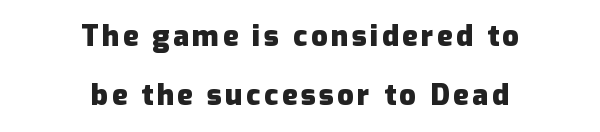
Nobody drew a line under any word here. Is the block centered? Yes — each line is placed symmetrically about the middle. Unlike a traditional serif, this face leaves its strokes unadorned. Weight: bold.
